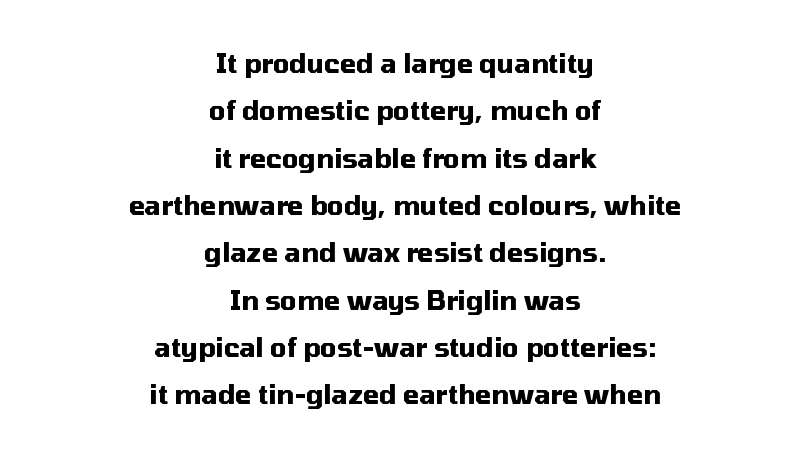
Q: Is the text bold? A: Yes.
Q: Is the text italic (slanted)? A: No, it is upright.
Q: Is the text underlined? A: No.
Q: How is the paragraph aligned? A: Centered.
Q: Is the spacing between letters normal or unusually wide? A: Normal.
